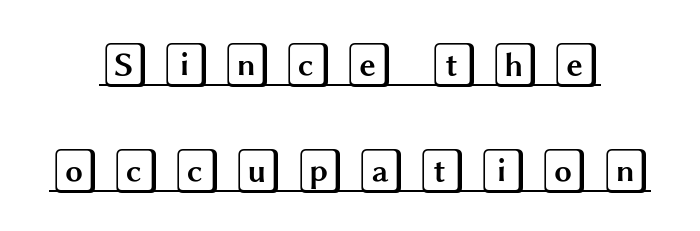
{"italic": "no", "width": "wide", "x_height": "large", "underline": "yes", "line_spacing": "loose", "line_spacing_ratio": 2.35, "letter_spacing": "wide", "letter_spacing_em": 0.26, "glyph_px": 45}
